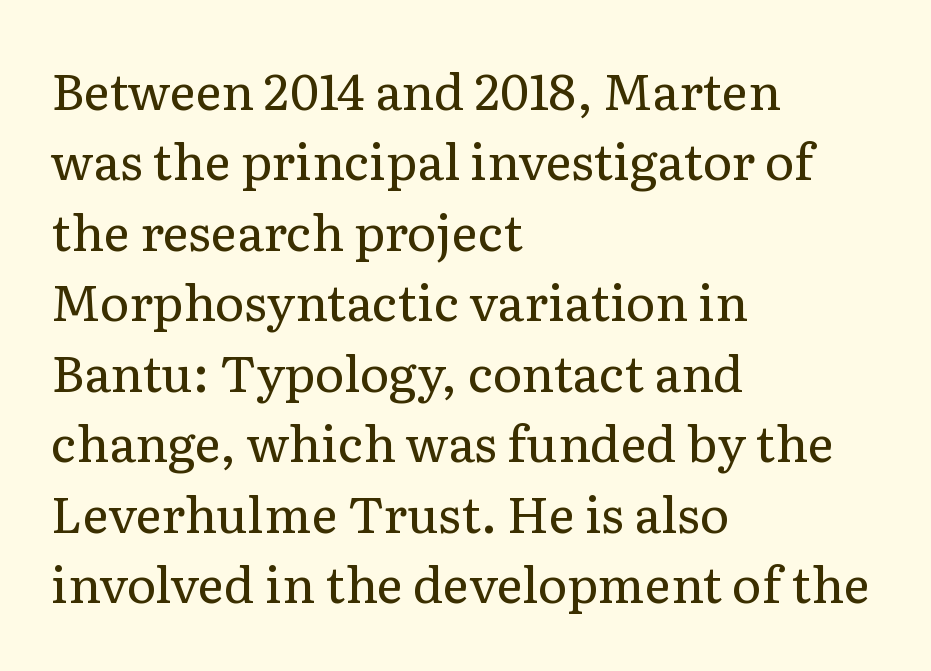
Q: Is the text bold? A: No.
Q: Is the text italic (slanted)? A: No, it is upright.
Q: Is the typeface a serif or a sans-serif typeface? A: Serif.
Q: Is the text underlined? A: No.
Q: How is the paragraph aligned? A: Left-aligned.
Q: Is the spacing between letters normal or unusually wide? A: Normal.
Q: Is the spacing between lines tight, normal or loose? A: Normal.
Q: Width (condensed, normal, or wide)? A: Normal.
Q: Stroke contrast? A: Low.
Q: x-height? A: Medium.
Q: Monospaced? A: No.
